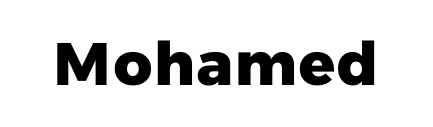
The image shows 60 px heavy sans-serif type; set normal letter spacing, not underlined; low stroke contrast and a medium x-height.
